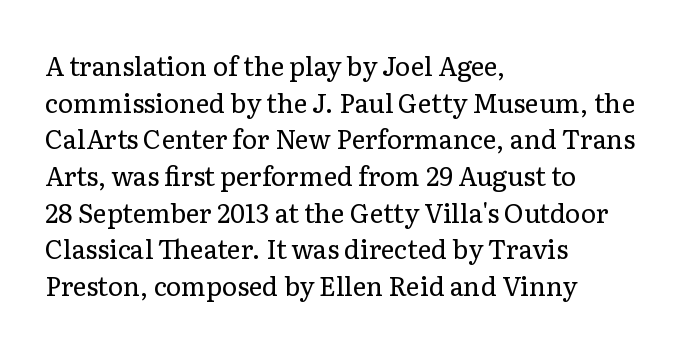
In CSS terms this would be text-align: left. The words here are not underlined. The font is comparable to plain body text, perhaps lighter. Every character sits straight up, as roman type does. The vertical gap from one line to the next is medium. Compared with typical body copy, the letter spacing here is the same.
